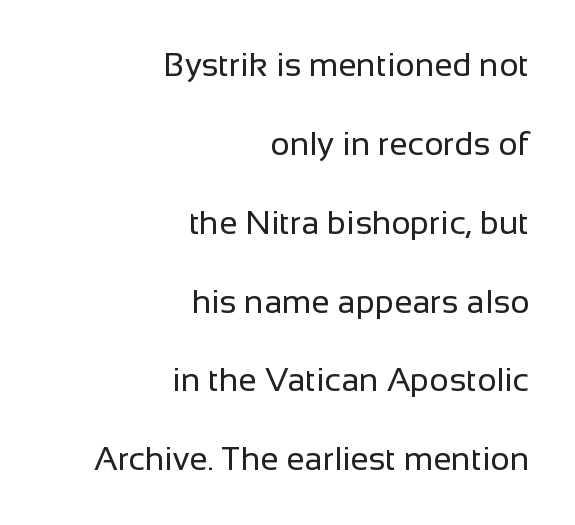
The type is set solid horizontally, with unmodified tracking. Looks like regular typesetting: each glyph gets only the width it needs. The text block is weighted toward the right margin, trailing off unevenly leftward. Anything drawn beneath the words? Only blank space. Stroke terminals: plain, sans-serif.
